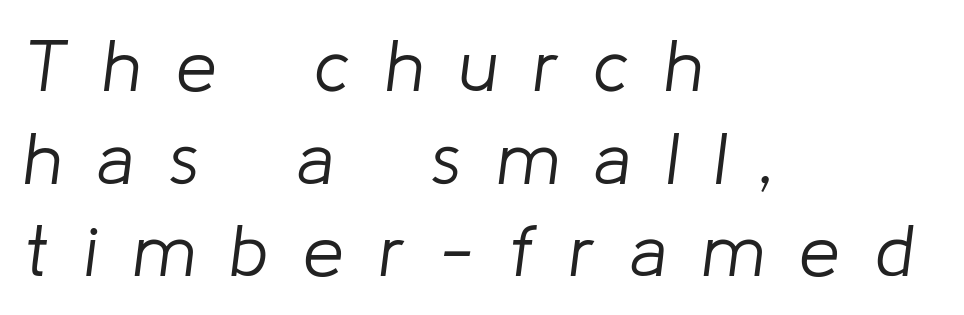
The image shows 73 px light type, italic (leaning right); set left-aligned, normal line spacing (1.27x), unusually wide letter spacing (+0.48 em), not underlined; low stroke contrast and a medium x-height.
